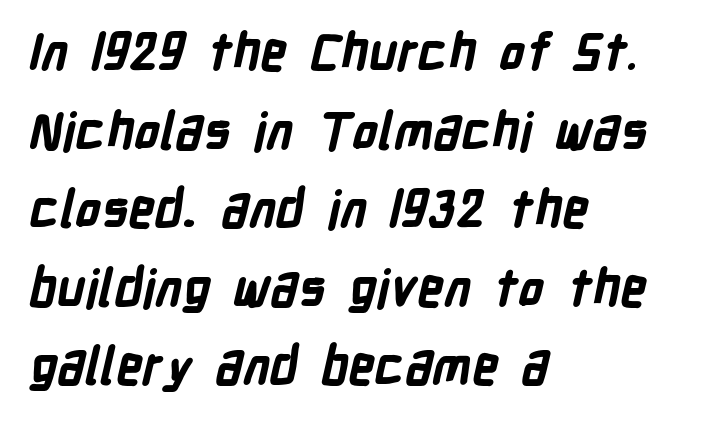
Proportional: the letters do not fall into vertical columns. Look at the bottom of the vertical strokes: they stop flat, with no serifs. Stroke thickness is high; the sample reads as a true bold. The lines in this sample share a left origin and differ only in where they stop. The string is rendered with underlining switched off. The line-height multiplier appears to be the usual default.
